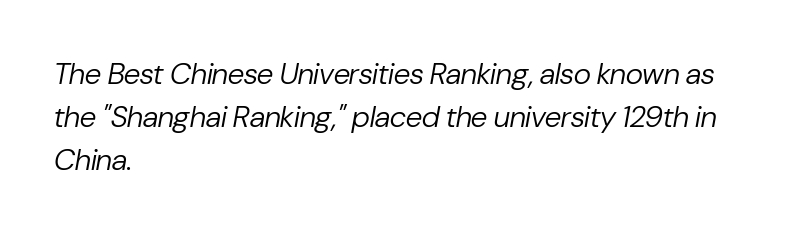
Q: Is the text bold? A: No.
Q: Is the text italic (slanted)? A: Yes, it leans right by about 10 degrees.
Q: Is the text underlined? A: No.
Q: How is the paragraph aligned? A: Left-aligned.
Q: Is the spacing between letters normal or unusually wide? A: Normal.
Q: Is the spacing between lines tight, normal or loose? A: Normal.
Q: Width (condensed, normal, or wide)? A: Normal.
Q: Stroke contrast? A: Low.
Q: x-height? A: Medium.
Q: Monospaced? A: No.
